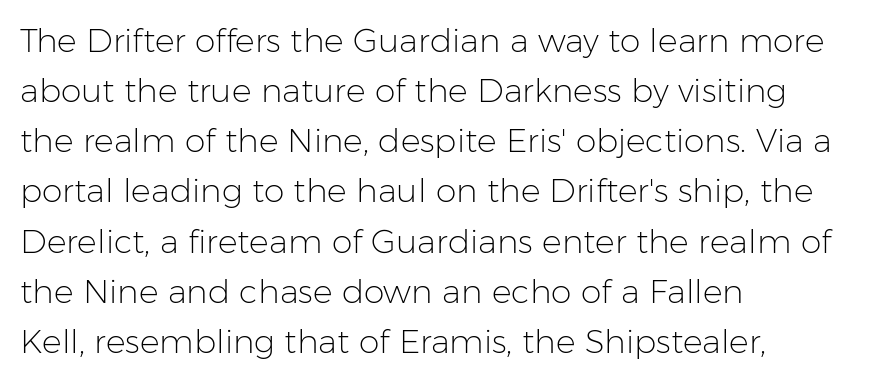
The image shows 33 px light sans-serif type, upright; set left-aligned, normal line spacing (1.52x), normal letter spacing, not underlined; low stroke contrast and a medium x-height.
